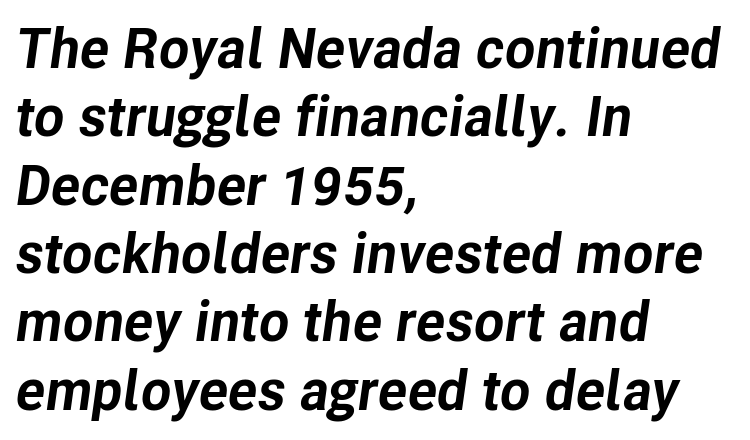
The zone under the glyphs is completely vacant. The letters sit at their default tracking, neither squeezed nor spread. A full-strength bold gives these letters their thick strokes. Alignment: flush left. The specimen reads as italic at a glance. Note the varied advance widths — an 'i' is clearly narrower than an 'm'.
